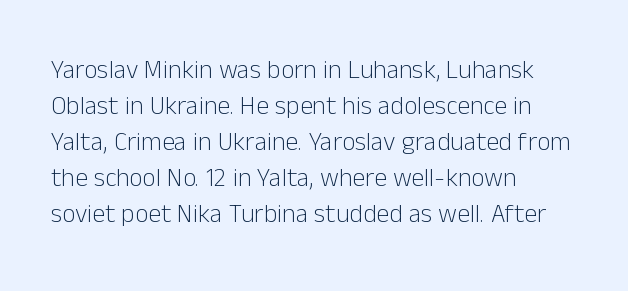
Q: Is the text bold? A: No.
Q: Is the text italic (slanted)? A: No, it is upright.
Q: Is the text underlined? A: No.
Q: How is the paragraph aligned? A: Left-aligned.
Q: Is the spacing between letters normal or unusually wide? A: Normal.
Q: Is the spacing between lines tight, normal or loose? A: Normal.
